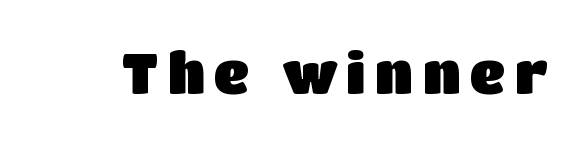
The image shows 56 px sans-serif type, upright; set not underlined; low stroke contrast and a large x-height.
